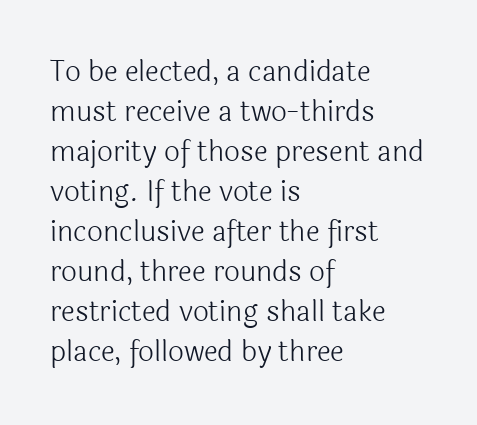
{"serif": "no", "italic": "no", "bold": "no", "weight": "light", "width": "normal", "x_height": "medium", "monospaced": "no", "underline": "no", "align": "left", "line_spacing": "normal", "line_spacing_ratio": 1.43, "letter_spacing": "normal", "letter_spacing_em": 0.0, "glyph_px": 28}
